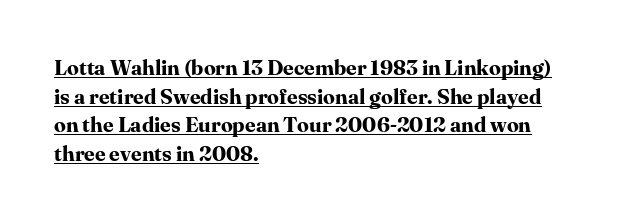
{"italic": "no", "bold": "yes", "underline": "yes", "align": "left", "line_spacing": "normal", "line_spacing_ratio": 1.36, "letter_spacing": "normal", "letter_spacing_em": 0.0, "glyph_px": 21}
